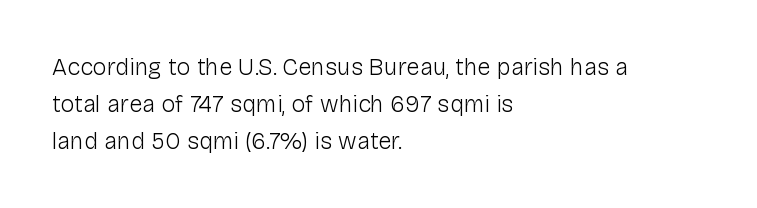
The image shows 24 px text type, upright; set left-aligned, normal line spacing (1.54x), normal letter spacing, not underlined.
